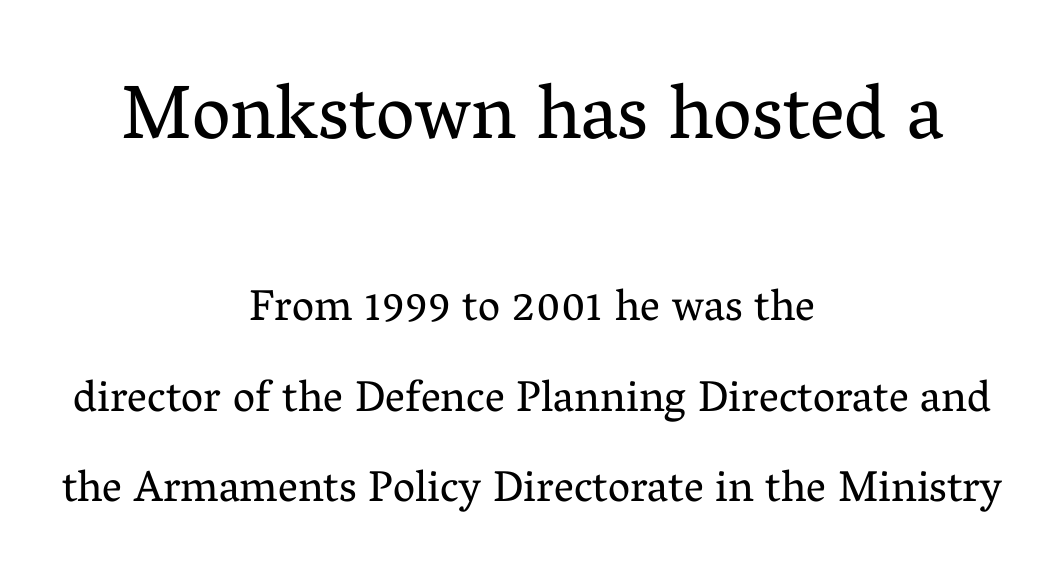
{"serif": "yes", "italic": "no", "bold": "no", "weight": "regular", "width": "normal", "stroke_contrast": "medium", "x_height": "medium", "monospaced": "no", "underline": "no", "align": "center", "line_spacing": "loose", "line_spacing_ratio": 2.05, "letter_spacing": "normal", "letter_spacing_em": 0.0, "larger_block": "first", "size_ratio": 1.75, "glyph_px": 77}
